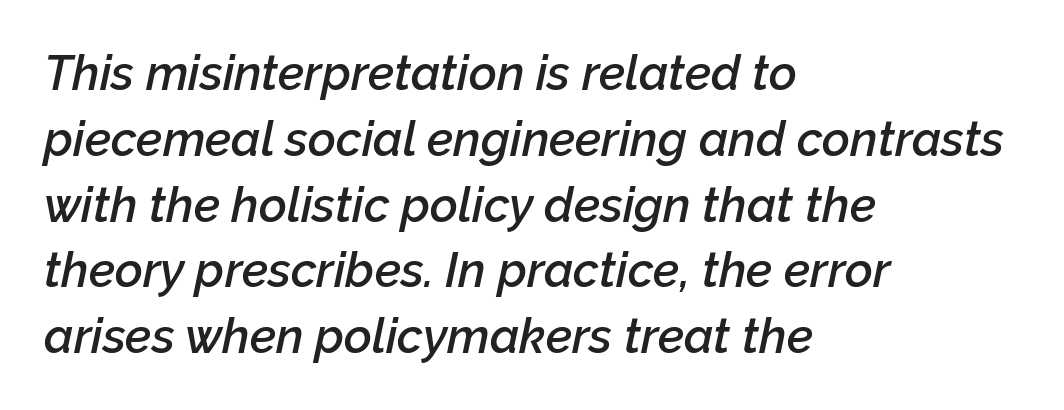
As a designer I'd log this as weight 600, semibold. The ragged edge is on the right, which tells us the setting is flush left. A normal amount of white space separates one row of letters from the next. Standard letterfit; no display-style spreading of the glyphs.
